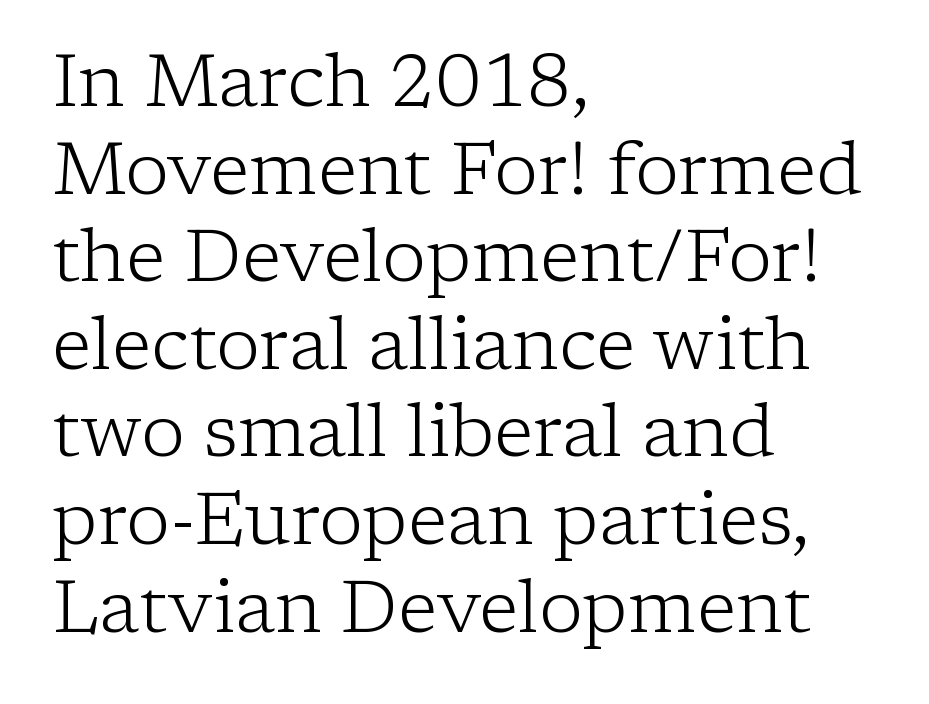
No heavy texture on the line: the type isn't bold. Line beginnings align vertically; line endings do not. The lettering holds an erect, upright posture throughout. Tracking here is standard; glyphs follow each other at the usual distance. The letters advance in unequal steps, a hallmark of proportional type. The face used here is seriffed, in the tradition of book romans.
